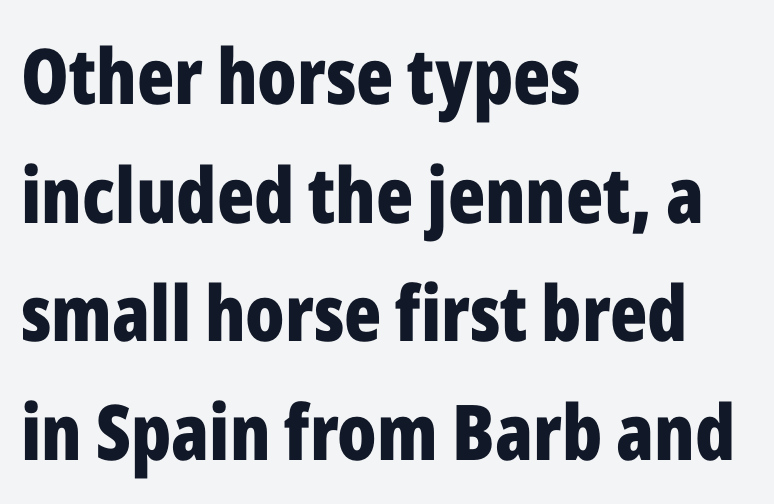
The text block is weighted toward the left margin, trailing off unevenly rightward. Every letter is thick-stroked: bold, no question. Posture: straight, roman, zero tilt. Letters rest on an invisible, unmarked baseline. Reading down the column, the eye jumps a familiar distance to each next line. I'd call this a sans setting — the letters go barefoot.
